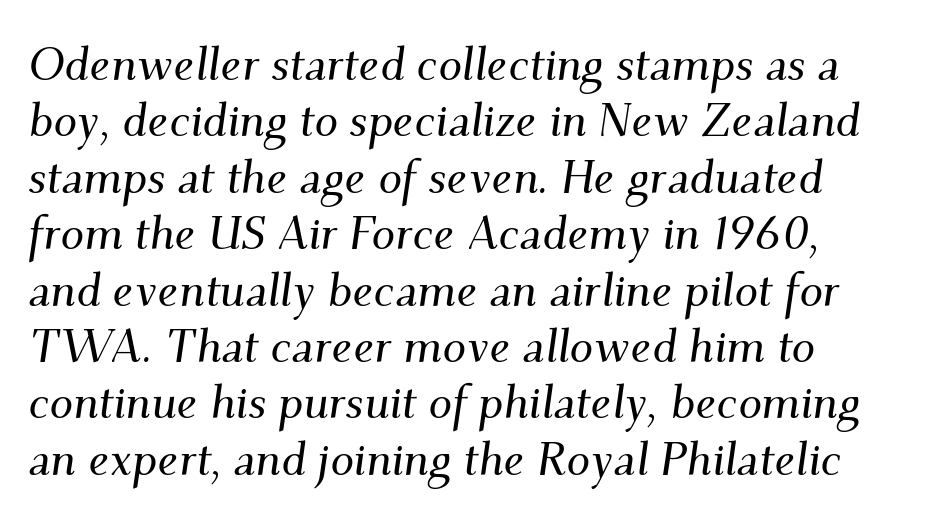
Q: Is the text italic (slanted)? A: Yes, it leans right by about 9 degrees.
Q: Is the typeface a serif or a sans-serif typeface? A: Serif.
Q: Is the text underlined? A: No.
Q: Is the spacing between letters normal or unusually wide? A: Normal.
Q: Width (condensed, normal, or wide)? A: Normal.
Q: Stroke contrast? A: Medium.
Q: x-height? A: Small.
Q: Monospaced? A: No.
